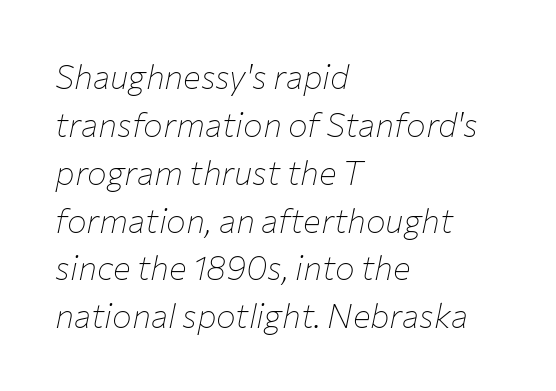
Q: Is the text bold? A: No.
Q: Is the text italic (slanted)? A: Yes, it leans right by about 12 degrees.
Q: Is the text underlined? A: No.
Q: How is the paragraph aligned? A: Left-aligned.
Q: Is the spacing between letters normal or unusually wide? A: Normal.
Q: Is the spacing between lines tight, normal or loose? A: Normal.
Q: Width (condensed, normal, or wide)? A: Normal.
Q: Stroke contrast? A: Low.
Q: x-height? A: Medium.
Q: Monospaced? A: No.
